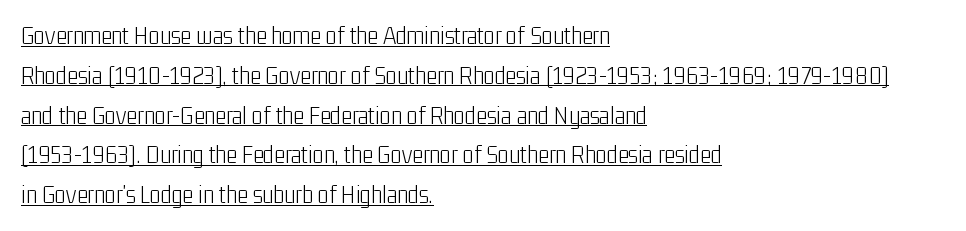
The image shows 26 px text type, upright; set left-aligned, normal line spacing (1.53x), normal letter spacing, underlined.
